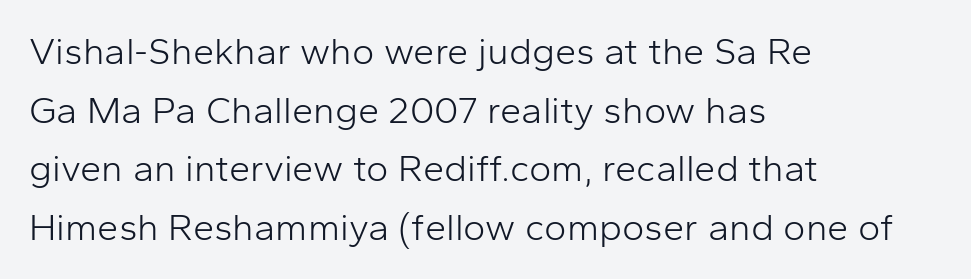
The image shows 38 px light sans-serif type, upright; set left-aligned, normal line spacing (1.54x), normal letter spacing, not underlined; low stroke contrast and a medium x-height.
